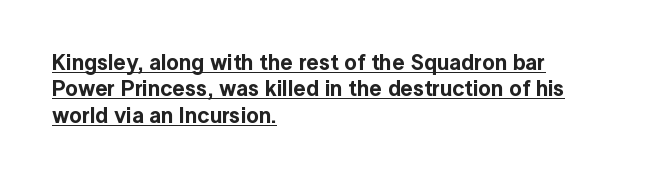
Q: Is the text italic (slanted)? A: No, it is upright.
Q: Is the text underlined? A: Yes.
Q: How is the paragraph aligned? A: Left-aligned.
Q: Is the spacing between letters normal or unusually wide? A: Normal.
